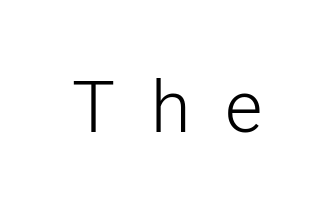
The image shows 72 px light sans-serif type, upright; set unusually wide letter spacing (+0.49 em), not underlined; low stroke contrast and a medium x-height.
